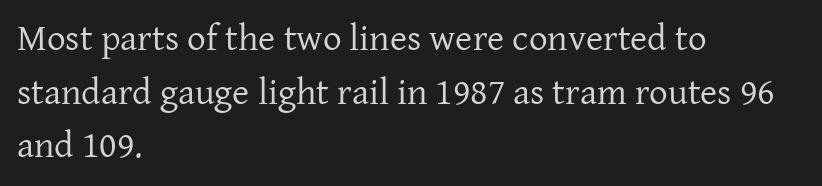
{"serif": "yes", "italic": "no", "bold": "no", "weight": "regular", "width": "normal", "stroke_contrast": "low", "x_height": "medium", "monospaced": "no", "underline": "no", "align": "left", "line_spacing": "normal", "line_spacing_ratio": 1.45, "letter_spacing": "normal", "letter_spacing_em": 0.0, "glyph_px": 37}
